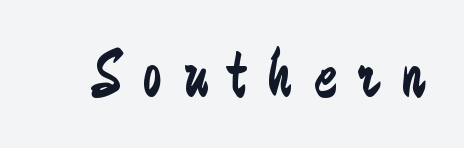
{"serif": "no", "bold": "no", "weight": "regular", "width": "condensed", "stroke_contrast": "low", "x_height": "medium", "monospaced": "no", "underline": "no", "letter_spacing": "wide", "letter_spacing_em": 0.31, "glyph_px": 69}
